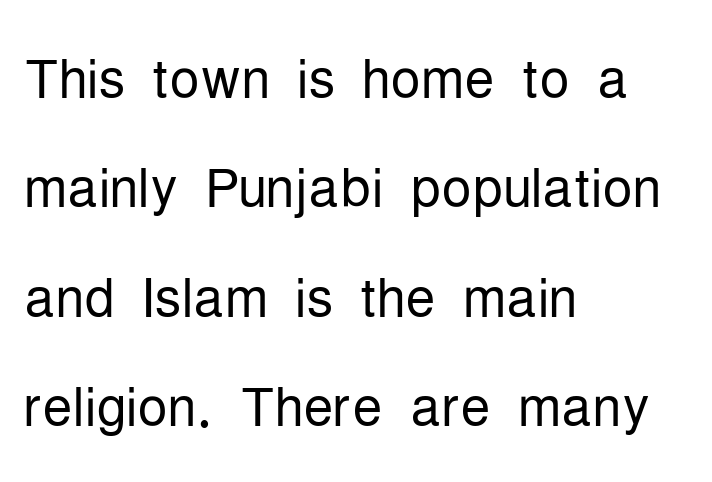
The image shows 75 px light, condensed sans-serif type, upright; set left-aligned, normal line spacing (1.46x), normal letter spacing, not underlined; low stroke contrast and a medium x-height.
